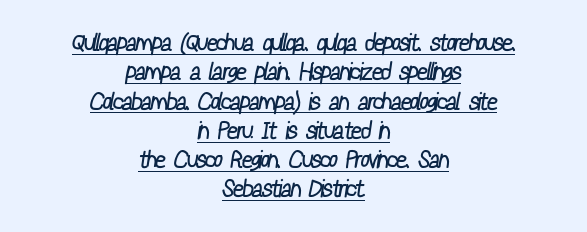
Q: Is the text bold? A: No.
Q: Is the text underlined? A: Yes.
Q: How is the paragraph aligned? A: Centered.
Q: Is the spacing between letters normal or unusually wide? A: Normal.
